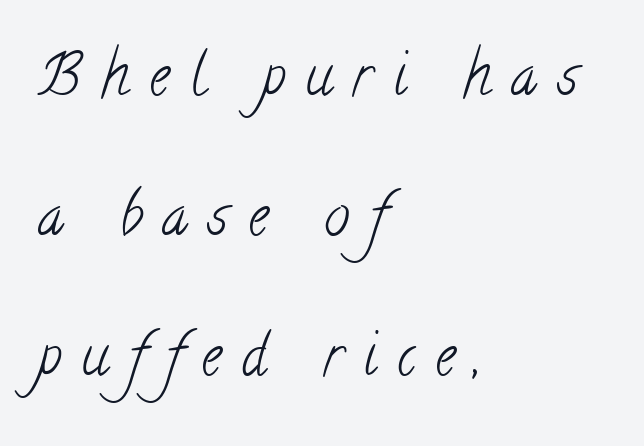
The image shows 57 px light, condensed serif type; set left-aligned, loose line spacing (2.46x), unusually wide letter spacing (+0.35 em), not underlined; low stroke contrast and a small x-height.
